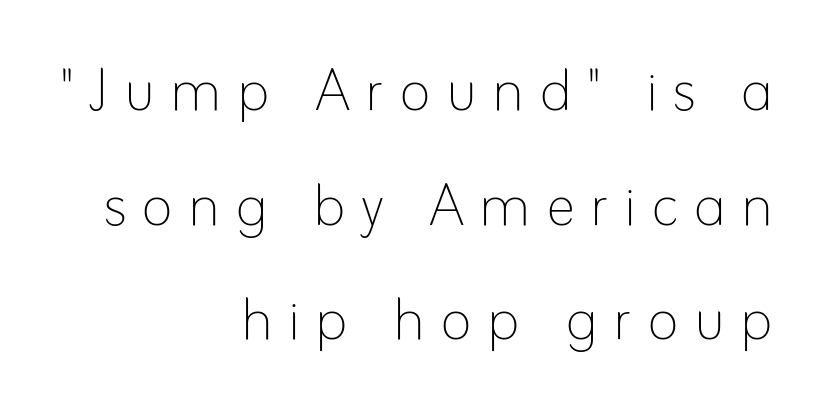
The zone under the glyphs is completely vacant. The letters advance in unequal steps, a hallmark of proportional type. These glyphs show unthickened strokes, regular width or finer. Successive baselines arrive at the customary interval.
